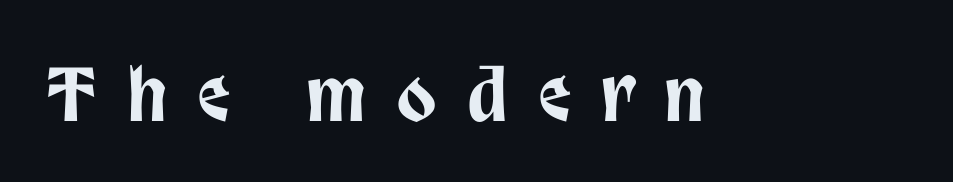
Each letter keeps its own natural width here, so spacing adapts to shape. Glyph-to-glyph distance is far greater than everyday printed text. Does the lettering tilt? It doesn't — this is upright. Check under the words: just untouched page.
